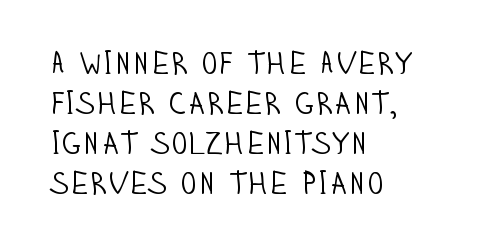
A sans-serif font was chosen for this passage. No letter is thick-stroked: the sample isn't bold. Rows of type keep a routine distance in the vertical direction. Ascenders rise straight up at ninety degrees. Unmarked baselines from the first word to the last. Words appear dense and cohesive because spacing is normal.
